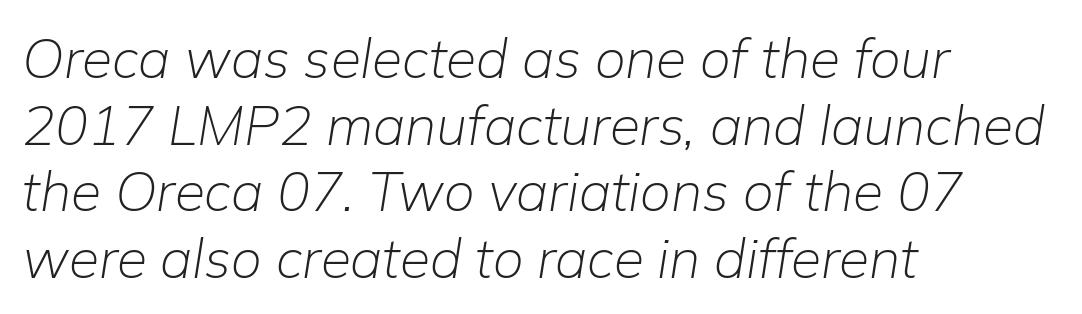
These lines keep a tight, regular rhythm from letter to letter. Is this a fixed-width face? No — the glyphs have proportional, varying widths. No heavy texture on the line: the type isn't bold. The whole block is typeset with a tilt. Line beginnings align vertically; line endings do not.
